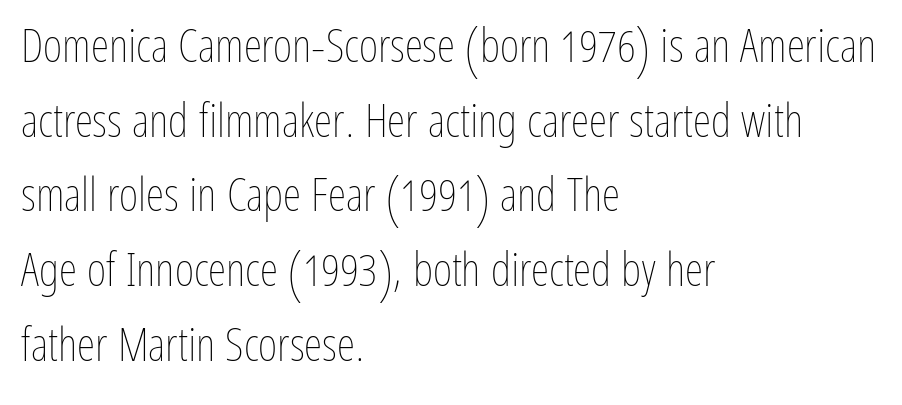
{"italic": "no", "bold": "no", "weight": "thin", "width": "condensed", "stroke_contrast": "low", "x_height": "medium", "monospaced": "no", "underline": "no", "align": "left", "line_spacing": "normal", "line_spacing_ratio": 1.59, "letter_spacing": "normal", "letter_spacing_em": 0.0, "glyph_px": 47}
